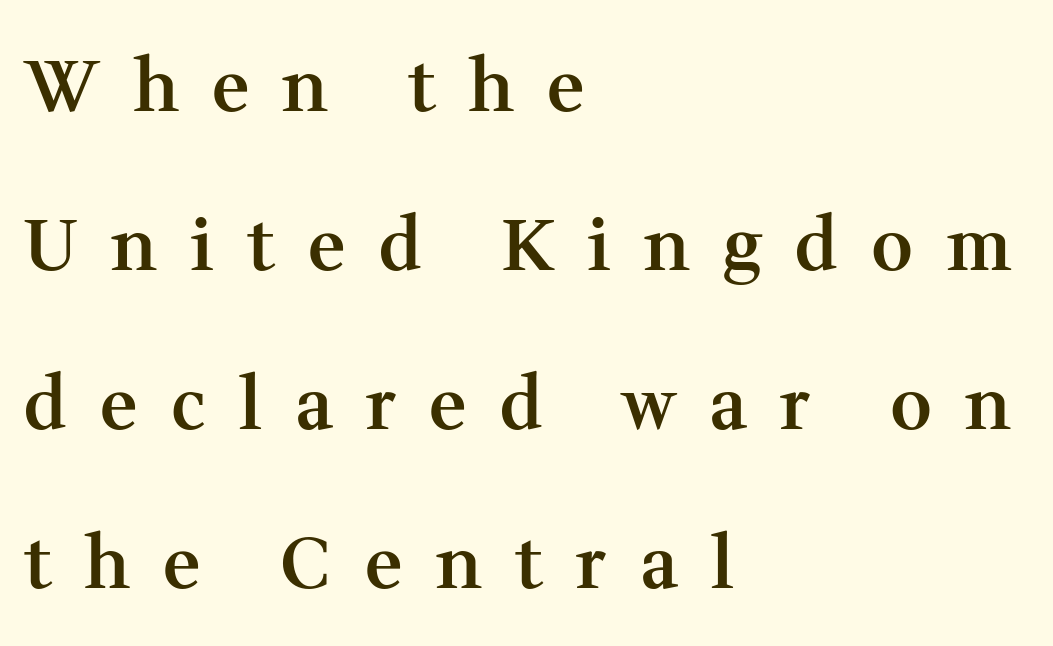
Spacing verdict: proportional, widths tailored to each character. Characters follow at a spacing far wider than the type designer built in. Is this a sans? No — the strokes have serifs. This is roman type, the default non-slanted kind. Rule under the text: the space is simply empty.
